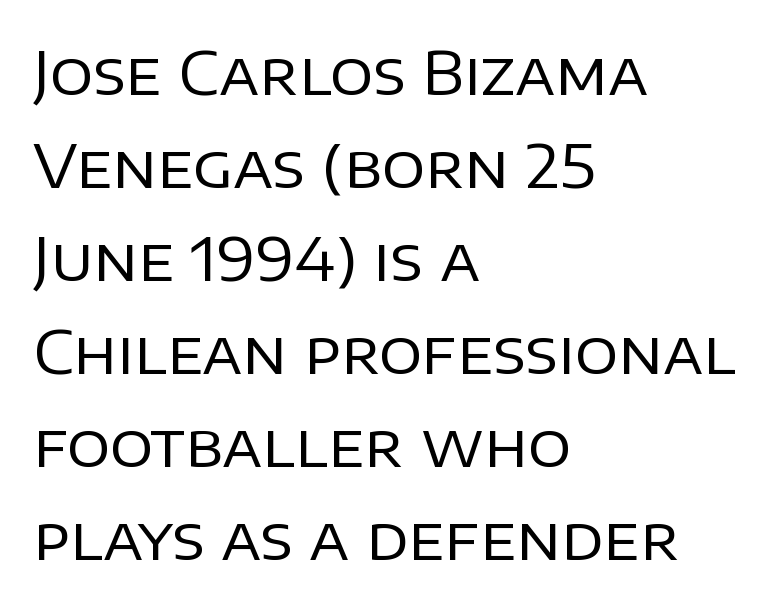
Q: Is the text bold? A: No.
Q: Is the text italic (slanted)? A: No, it is upright.
Q: Is the typeface a serif or a sans-serif typeface? A: Sans-serif.
Q: Is the text underlined? A: No.
Q: How is the paragraph aligned? A: Left-aligned.
Q: Is the spacing between letters normal or unusually wide? A: Normal.
Q: Is the spacing between lines tight, normal or loose? A: Normal.
Q: Width (condensed, normal, or wide)? A: Normal.
Q: Stroke contrast? A: Low.
Q: x-height? A: Large.
Q: Monospaced? A: No.
